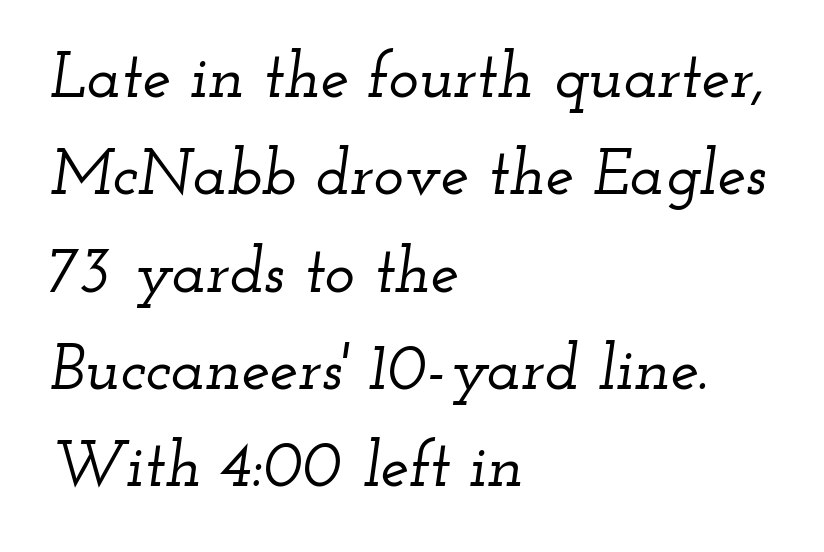
The image shows 64 px wide serif type, italic (leaning right); set left-aligned, normal line spacing (1.52x), normal letter spacing, not underlined; low stroke contrast and a small x-height.
